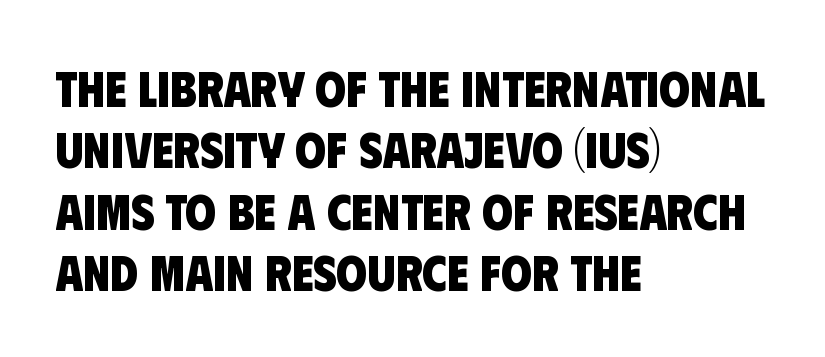
The image shows 50 px heavy, condensed sans-serif type; set left-aligned, line spacing 1.23x, normal letter spacing, not underlined; low stroke contrast and a large x-height.
